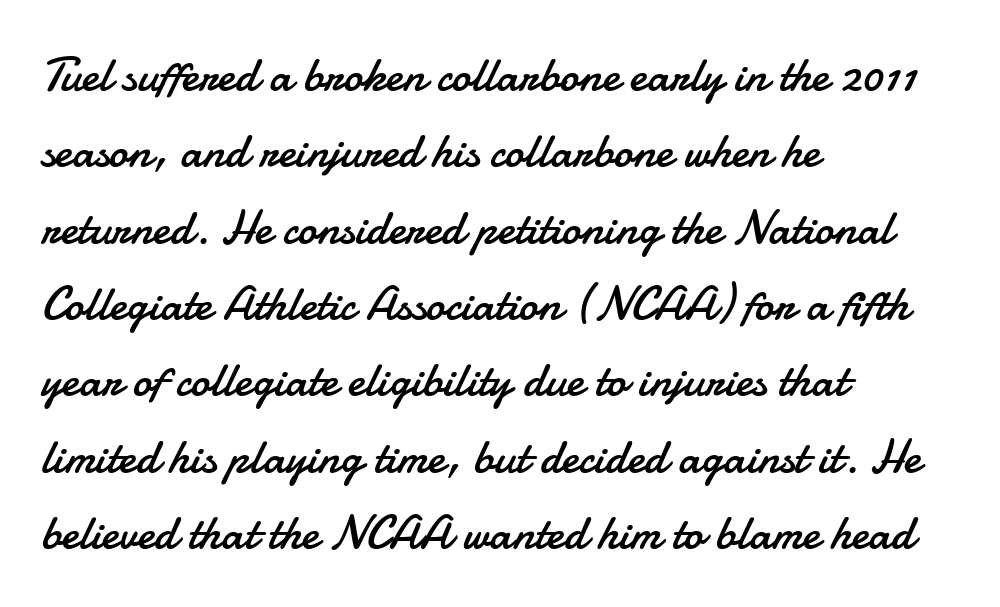
Q: Is the text bold? A: No.
Q: Is the text italic (slanted)? A: Yes.
Q: Is the typeface a serif or a sans-serif typeface? A: Sans-serif.
Q: Is the text underlined? A: No.
Q: How is the paragraph aligned? A: Left-aligned.
Q: Is the spacing between letters normal or unusually wide? A: Normal.
Q: Is the spacing between lines tight, normal or loose? A: Normal.
Q: Width (condensed, normal, or wide)? A: Normal.
Q: Stroke contrast? A: Low.
Q: x-height? A: Small.
Q: Monospaced? A: No.
